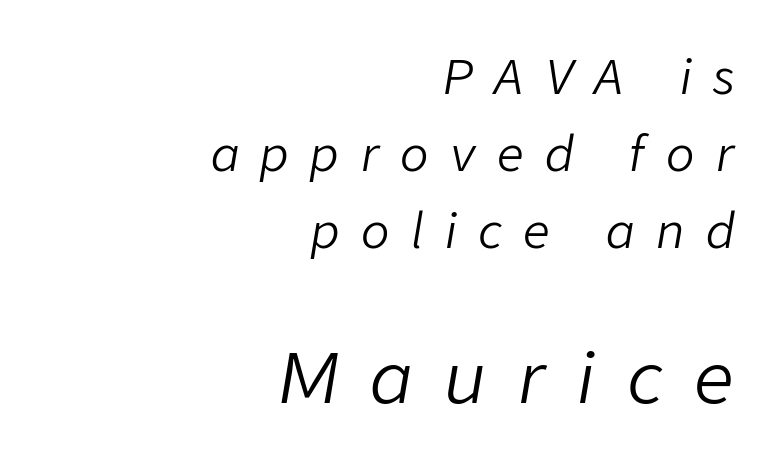
Q: Is the text bold? A: No.
Q: Is the text italic (slanted)? A: Yes, it leans right by about 9 degrees.
Q: Is the text underlined? A: No.
Q: How is the paragraph aligned? A: Right-aligned.
Q: Is the spacing between letters normal or unusually wide? A: Unusually wide.
Q: Is the spacing between lines tight, normal or loose? A: Normal.
Q: Which block of text is set in a larger size, the first (top) or the second (bottom)? A: The second (bottom) one.
Q: Width (condensed, normal, or wide)? A: Normal.
Q: Stroke contrast? A: Low.
Q: x-height? A: Medium.
Q: Monospaced? A: No.
